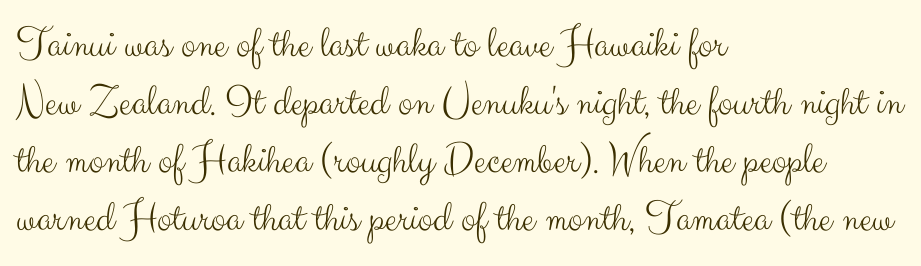
The image shows 44 px light sans-serif type; set left-aligned, normal line spacing (1.32x), normal letter spacing, not underlined; medium stroke contrast and a small x-height.
